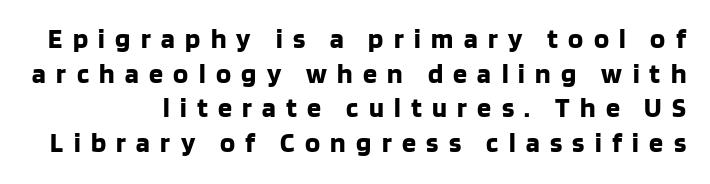
{"serif": "no", "italic": "no", "bold": "yes", "weight": "bold", "width": "normal", "stroke_contrast": "low", "x_height": "large", "monospaced": "no", "underline": "no", "line_spacing_ratio": 1.24, "letter_spacing": "wide", "letter_spacing_em": 0.37, "glyph_px": 28}
